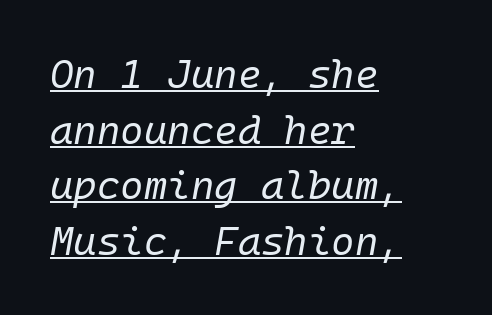
The image shows 40 px regular-weight type, italic (leaning right), monospaced; set left-aligned, normal line spacing (1.39x), normal letter spacing, underlined; low stroke contrast and a medium x-height.
